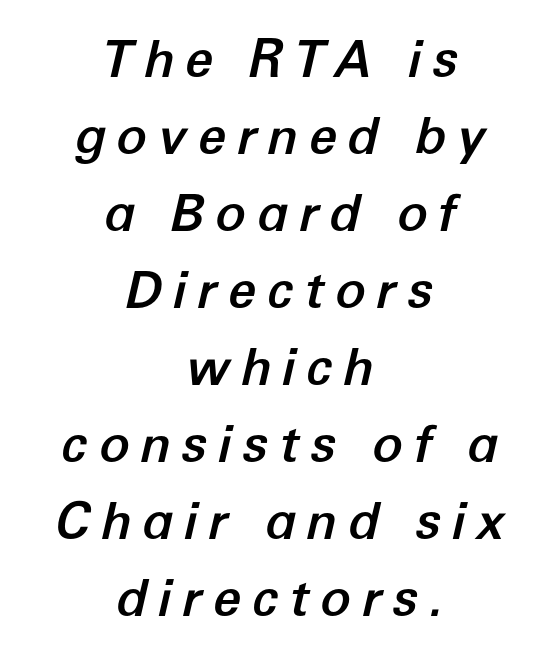
The image shows 51 px text type, italic (leaning right); set centered, normal line spacing (1.51x), unusually wide letter spacing (+0.2 em), not underlined; low stroke contrast and a medium x-height.
